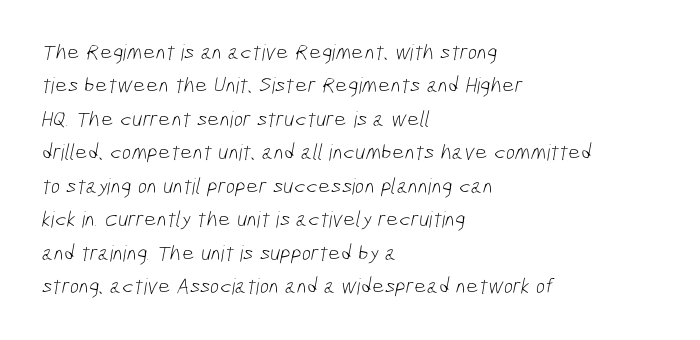
{"bold": "no", "underline": "no", "align": "left", "line_spacing": "normal", "line_spacing_ratio": 1.52, "letter_spacing": "normal", "letter_spacing_em": 0.0, "glyph_px": 22}
